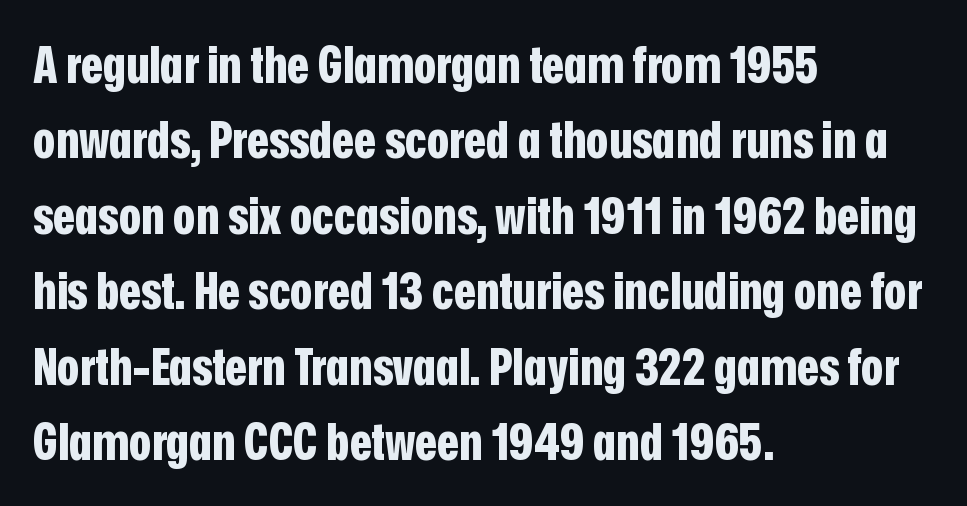
Layout note: lines flush left. The letterforms sit shoulder to shoulder at normal distance. Students, this is bold: see how much ink each stroke carries. The letters stand straight up with perfectly vertical stems. The passage shown is not underscored anywhere. The space between consecutive lines is moderate.
